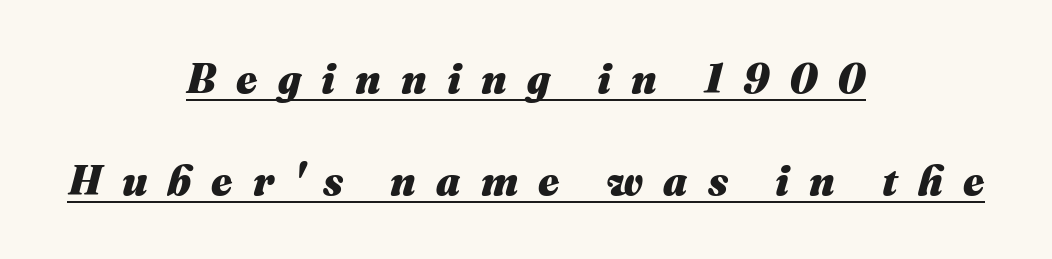
The image shows 41 px heavy type, italic (leaning right); set centered, loose line spacing (2.49x), unusually wide letter spacing (+0.49 em), underlined; medium stroke contrast and a medium x-height.
